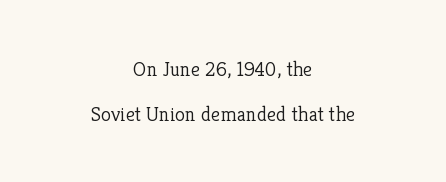
Honestly, the letter spacing is just normal — you wouldn't notice it. The typesetting does not lean heavy: it is not bold. A bare baseline throughout the passage. Is there any slant? The stems are plumb. Every row of glyphs is offset so its center matches the block's center. Widely set lines give the paragraph a tall, airy silhouette.
